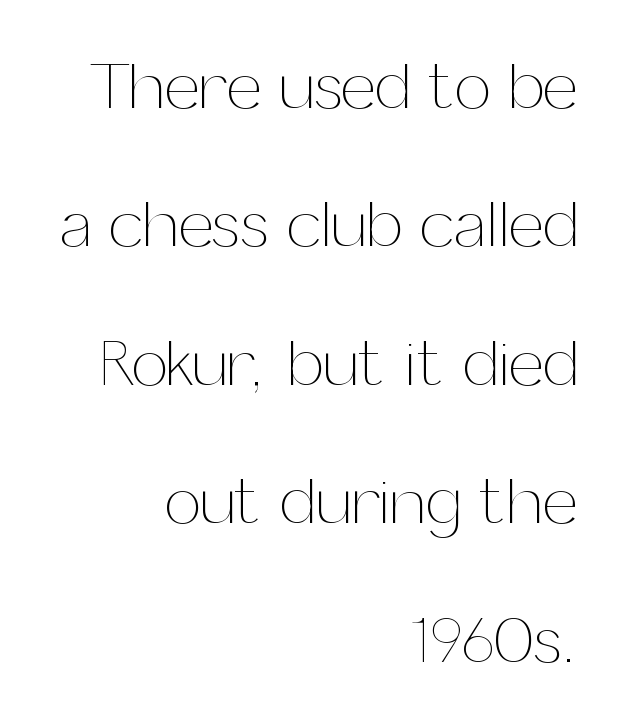
The image shows 65 px thin type, upright; set right-aligned, loose line spacing (2.13x), normal letter spacing, not underlined; medium stroke contrast and a medium x-height.
